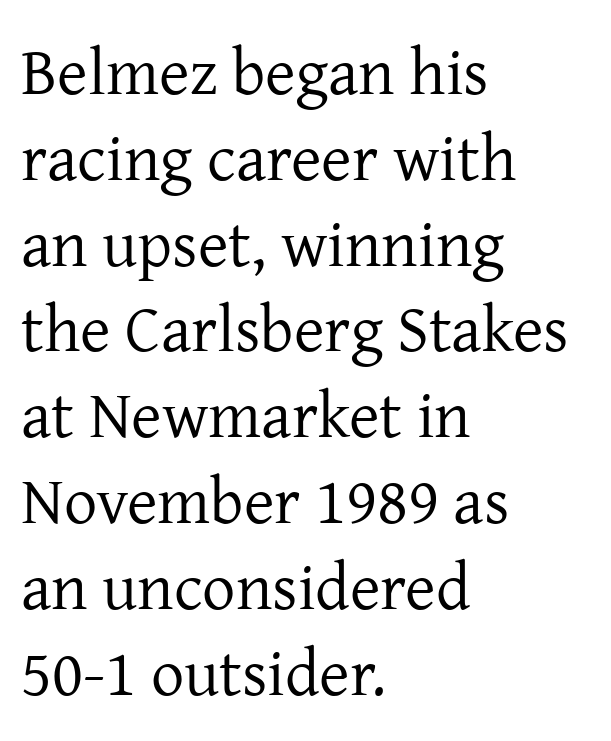
In terms of letterspacing, this is plain default setting. This rendering features lettering with no underline. Stroke mass is kept to a normal reading level or below. In terms of letterform style, serifs are clearly present. These lines were composed using upright roman letters. All the whitespace from short lines collects on the right.
